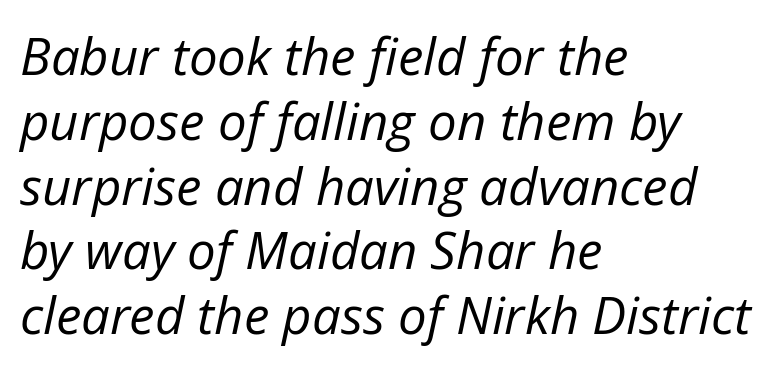
Q: Is the text bold? A: No.
Q: Is the text italic (slanted)? A: Yes, it leans right by about 12 degrees.
Q: Is the text underlined? A: No.
Q: How is the paragraph aligned? A: Left-aligned.
Q: Is the spacing between letters normal or unusually wide? A: Normal.
Q: Is the spacing between lines tight, normal or loose? A: Normal.
Q: Width (condensed, normal, or wide)? A: Normal.
Q: Stroke contrast? A: Low.
Q: x-height? A: Medium.
Q: Monospaced? A: No.
